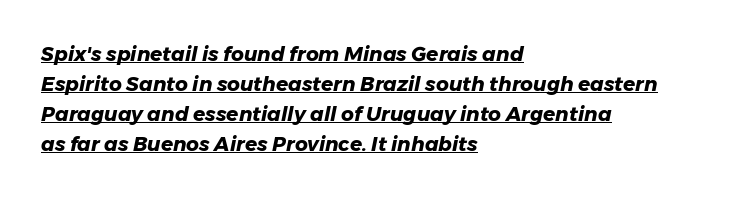
Q: Is the text bold? A: Yes.
Q: Is the text italic (slanted)? A: Yes, it leans right by about 11 degrees.
Q: Is the text underlined? A: Yes.
Q: How is the paragraph aligned? A: Left-aligned.
Q: Is the spacing between letters normal or unusually wide? A: Normal.
Q: Is the spacing between lines tight, normal or loose? A: Normal.
